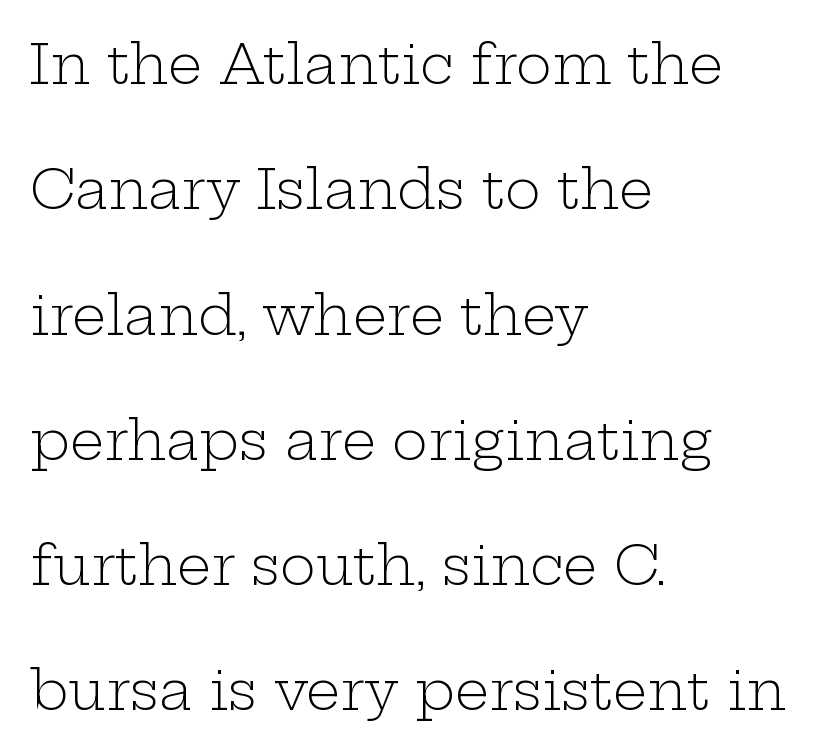
{"serif": "yes", "italic": "no", "bold": "no", "weight": "light", "width": "wide", "stroke_contrast": "low", "x_height": "medium", "monospaced": "no", "underline": "no", "align": "left", "line_spacing": "loose", "line_spacing_ratio": 2.32, "letter_spacing": "normal", "letter_spacing_em": 0.0, "glyph_px": 54}
